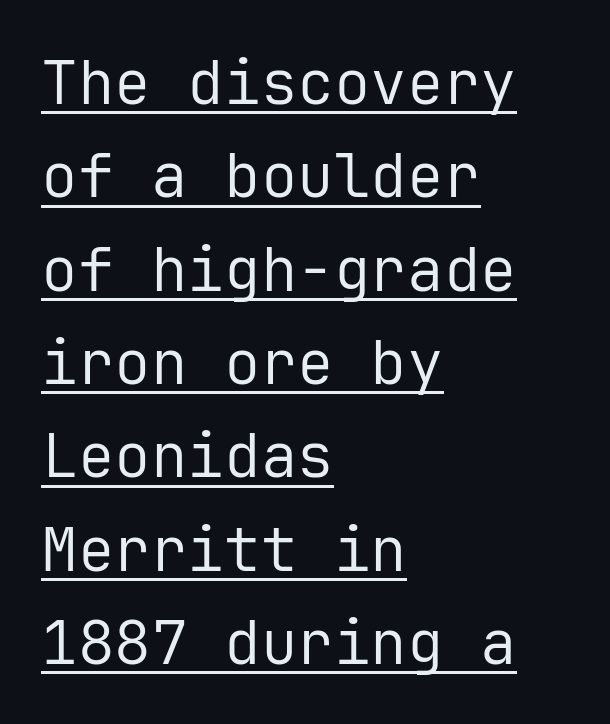
The image shows 61 px regular-weight sans-serif type, upright, monospaced; set left-aligned, normal line spacing (1.53x), normal letter spacing, underlined; low stroke contrast and a medium x-height.
